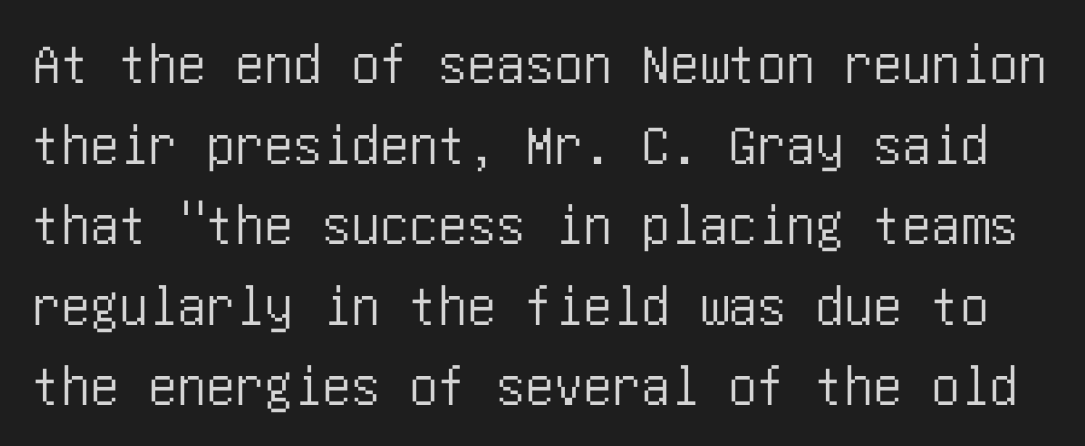
Q: Is the text italic (slanted)? A: No, it is upright.
Q: Is the typeface a serif or a sans-serif typeface? A: Sans-serif.
Q: Is the text underlined? A: No.
Q: Is the spacing between letters normal or unusually wide? A: Normal.
Q: Is the spacing between lines tight, normal or loose? A: Normal.
Q: Width (condensed, normal, or wide)? A: Condensed.
Q: Stroke contrast? A: Low.
Q: x-height? A: Large.
